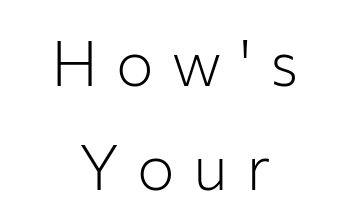
Anything drawn beneath the words? Only blank space. On a weight scale, this lands at 450 or below. The characters display no serif detailing; their extremities are plain. Nope, not italic — everything's standing straight.
